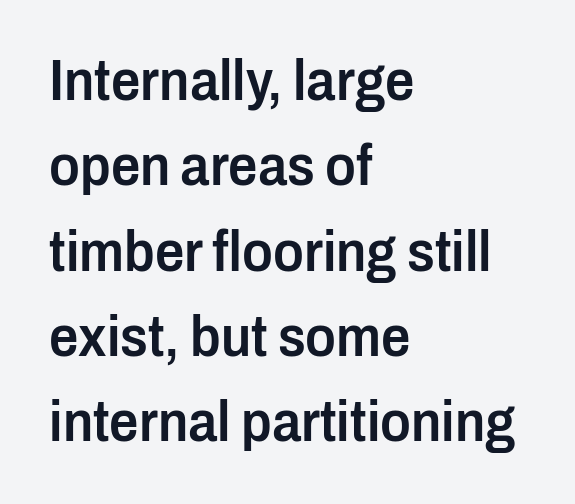
Q: Is the text bold? A: Semi-bold.
Q: Is the text italic (slanted)? A: No, it is upright.
Q: Is the typeface a serif or a sans-serif typeface? A: Sans-serif.
Q: Is the text underlined? A: No.
Q: How is the paragraph aligned? A: Left-aligned.
Q: Is the spacing between letters normal or unusually wide? A: Normal.
Q: Is the spacing between lines tight, normal or loose? A: Normal.
Q: Width (condensed, normal, or wide)? A: Condensed.
Q: Stroke contrast? A: Low.
Q: x-height? A: Medium.
Q: Monospaced? A: No.
